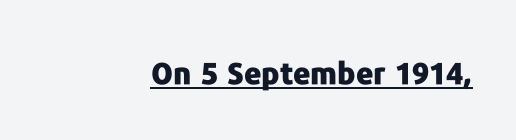
Q: Is the text bold? A: Yes.
Q: Is the text italic (slanted)? A: No, it is upright.
Q: Is the typeface a serif or a sans-serif typeface? A: Sans-serif.
Q: Is the text underlined? A: Yes.
Q: Is the spacing between letters normal or unusually wide? A: Normal.
Q: Width (condensed, normal, or wide)? A: Normal.
Q: Stroke contrast? A: Low.
Q: x-height? A: Medium.
Q: Monospaced? A: No.
